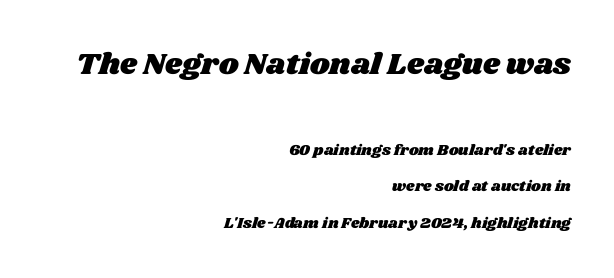
{"width": "wide", "stroke_contrast": "medium", "x_height": "large", "monospaced": "no", "underline": "no", "align": "right", "line_spacing": "loose", "line_spacing_ratio": 2.41, "letter_spacing": "normal", "letter_spacing_em": 0.0, "larger_block": "first", "size_ratio": 2.0, "glyph_px": 30}
